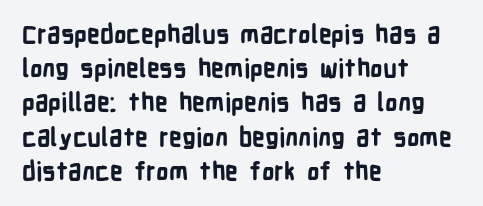
{"italic": "no", "bold": "yes", "underline": "no", "align": "left", "line_spacing": "normal", "line_spacing_ratio": 1.37, "letter_spacing": "normal", "letter_spacing_em": 0.0, "glyph_px": 25}
